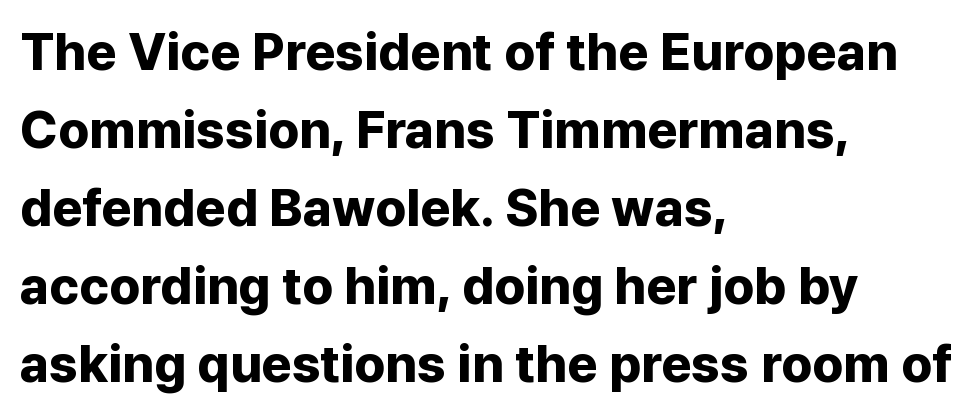
Clear beneath every line of the passage. These lines are composed in type without serifs. In terms of posture, this sample is upright. Set as a true bold cut, around the 700 mark.
